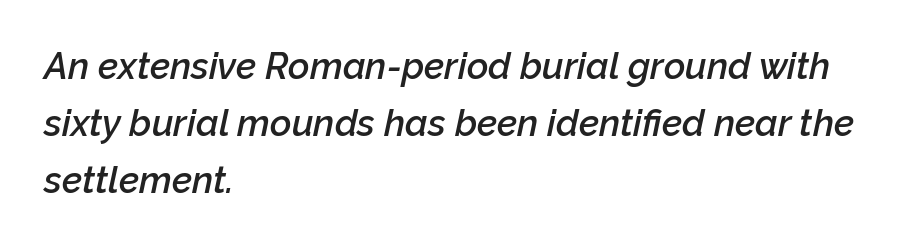
This block has exactly the height ordinary leading produces. The glyphs are unaccompanied by any horizontal stroke below them. The specimen reads as italic at a glance. Visually the block forms a straight wall on the left and a jagged coastline on the right.
